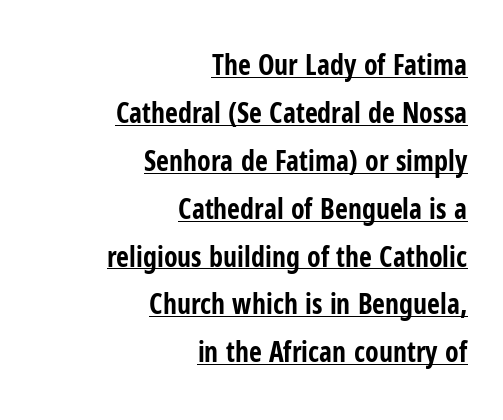
{"serif": "no", "italic": "no", "bold": "yes", "weight": "bold", "width": "condensed", "stroke_contrast": "low", "x_height": "medium", "monospaced": "no", "underline": "yes", "align": "right", "line_spacing_ratio": 1.71, "letter_spacing": "normal", "letter_spacing_em": 0.0, "glyph_px": 28}
